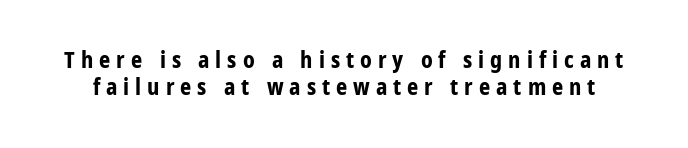
{"italic": "no", "bold": "yes", "underline": "no", "line_spacing_ratio": 1.21, "letter_spacing": "wide", "letter_spacing_em": 0.27, "glyph_px": 22}
